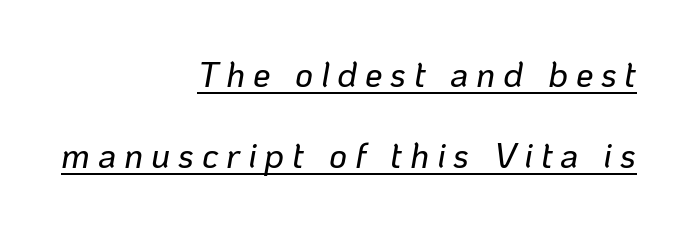
The image shows 35 px text type, italic (leaning right); set right-aligned, loose line spacing (2.31x), unusually wide letter spacing (+0.22 em), underlined; low stroke contrast and a medium x-height.
